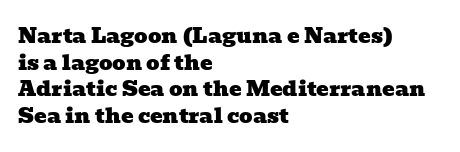
Q: Is the text underlined? A: No.
Q: How is the paragraph aligned? A: Left-aligned.
Q: Is the spacing between letters normal or unusually wide? A: Normal.
Q: Is the spacing between lines tight, normal or loose? A: Normal.
